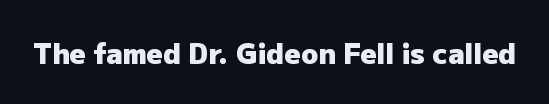
{"serif": "no", "italic": "no", "bold": "yes", "weight": "heavy", "width": "normal", "stroke_contrast": "low", "x_height": "medium", "monospaced": "no", "underline": "no", "letter_spacing": "normal", "letter_spacing_em": 0.0, "glyph_px": 28}
